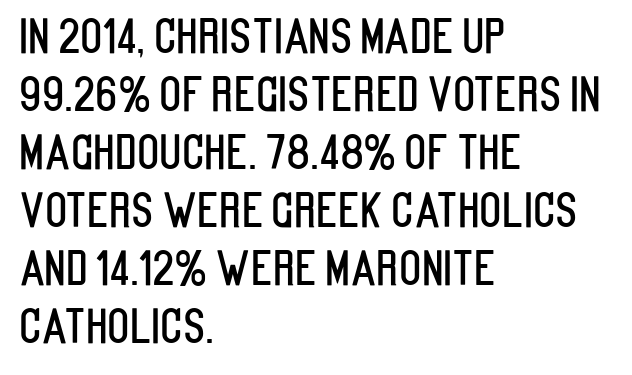
Q: Is the text italic (slanted)? A: No, it is upright.
Q: Is the typeface a serif or a sans-serif typeface? A: Sans-serif.
Q: Is the text underlined? A: No.
Q: How is the paragraph aligned? A: Left-aligned.
Q: Is the spacing between letters normal or unusually wide? A: Normal.
Q: Is the spacing between lines tight, normal or loose? A: Normal.
Q: Width (condensed, normal, or wide)? A: Condensed.
Q: Stroke contrast? A: Low.
Q: x-height? A: Large.
Q: Monospaced? A: No.
